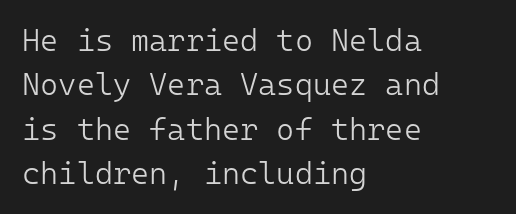
Q: Is the text bold? A: No.
Q: Is the text italic (slanted)? A: No, it is upright.
Q: Is the typeface a serif or a sans-serif typeface? A: Sans-serif.
Q: Is the text underlined? A: No.
Q: How is the paragraph aligned? A: Left-aligned.
Q: Is the spacing between letters normal or unusually wide? A: Normal.
Q: Is the spacing between lines tight, normal or loose? A: Normal.
Q: Width (condensed, normal, or wide)? A: Normal.
Q: Stroke contrast? A: Low.
Q: x-height? A: Medium.
Q: Monospaced? A: Yes.
